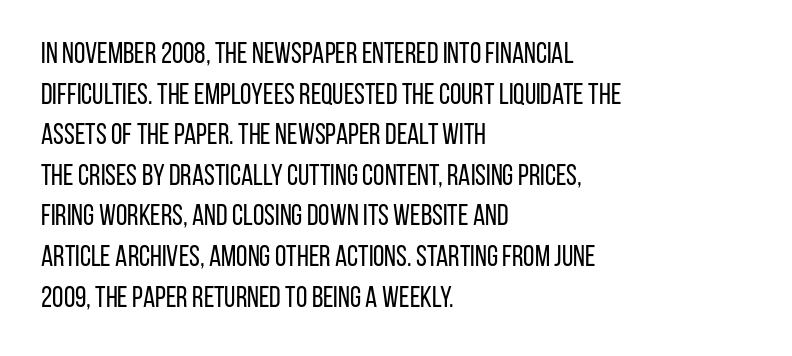
Q: Is the text bold? A: No.
Q: Is the text italic (slanted)? A: No, it is upright.
Q: Is the typeface a serif or a sans-serif typeface? A: Sans-serif.
Q: Is the text underlined? A: No.
Q: How is the paragraph aligned? A: Left-aligned.
Q: Is the spacing between letters normal or unusually wide? A: Normal.
Q: Is the spacing between lines tight, normal or loose? A: Normal.
Q: Width (condensed, normal, or wide)? A: Condensed.
Q: Stroke contrast? A: Low.
Q: x-height? A: Large.
Q: Monospaced? A: No.
